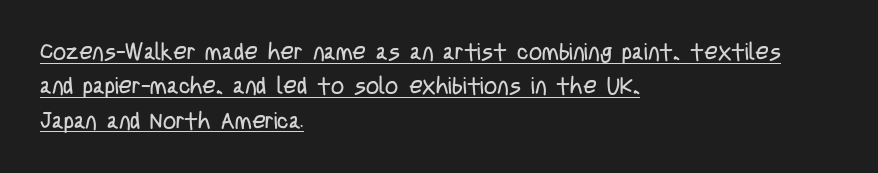
Every stem runs plumb, perpendicular to the baseline. Is the block centered? No — it sits flush against the left margin. No chunkiness to these letters — they're not bold. Students, observe: this is what conventionally led text looks like. Quick note: underline on. How are the letters spaced? Ordinarily, with no added tracking.
